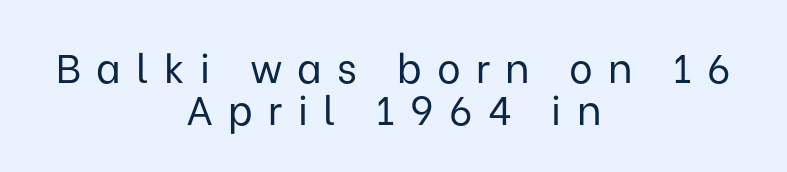
{"serif": "no", "italic": "no", "bold": "no", "weight": "regular", "width": "normal", "stroke_contrast": "low", "x_height": "medium", "monospaced": "no", "underline": "no", "align": "center", "line_spacing": "tight", "line_spacing_ratio": 1.06, "letter_spacing": "wide", "letter_spacing_em": 0.38, "glyph_px": 40}
